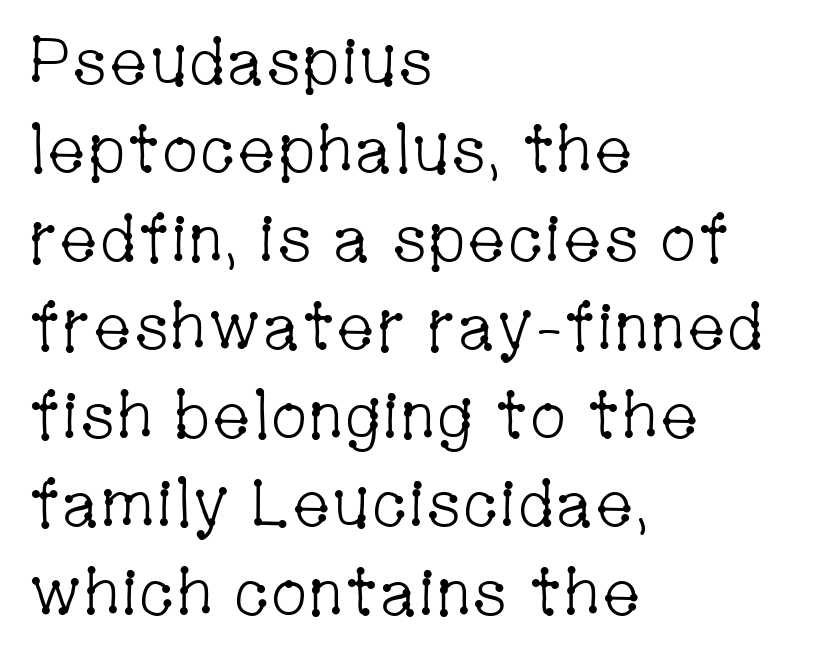
The image shows 66 px light, condensed serif type, upright; set left-aligned, normal line spacing (1.34x), normal letter spacing, not underlined; low stroke contrast and a medium x-height.
